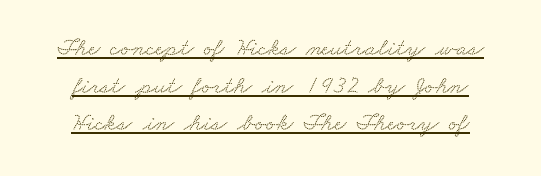
Q: Is the text underlined? A: Yes.
Q: Is the spacing between letters normal or unusually wide? A: Normal.
Q: Is the spacing between lines tight, normal or loose? A: Normal.
